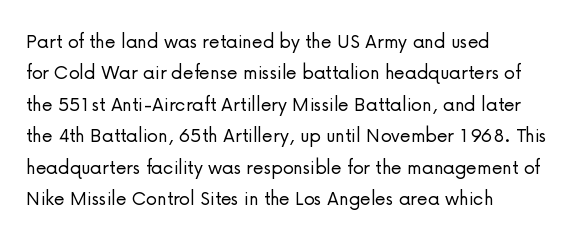
The line-height multiplier appears to be the usual default. The ragged edge is on the right, which tells us the setting is flush left. A typesetter would mark this as roman, not italic. This sample uses plain, unmodified letter spacing. No letter is thick-stroked: the sample isn't bold.
